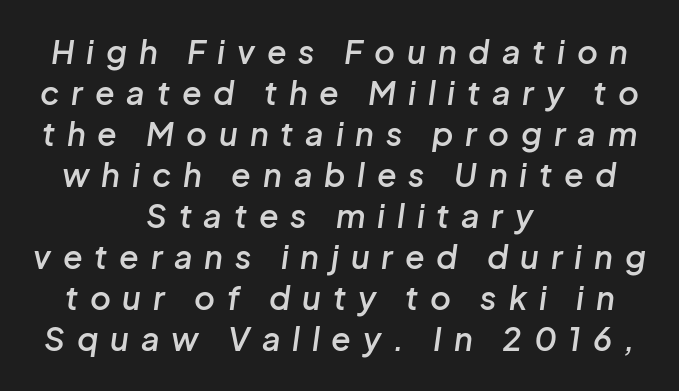
The image shows 32 px semibold type, italic (leaning right); set centered, normal line spacing (1.28x), unusually wide letter spacing (+0.37 em), not underlined; low stroke contrast and a medium x-height.
